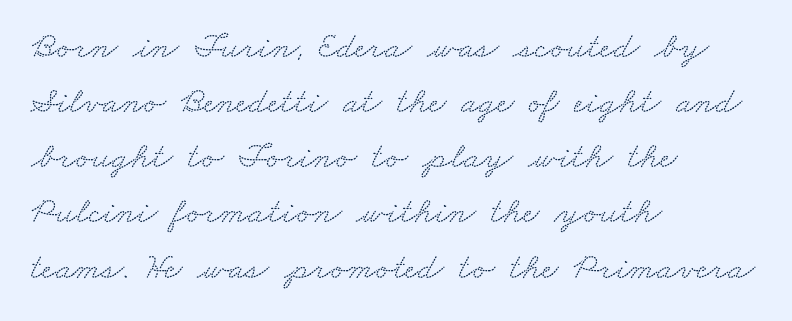
Q: Is the typeface a serif or a sans-serif typeface? A: Serif.
Q: Is the text underlined? A: No.
Q: How is the paragraph aligned? A: Left-aligned.
Q: Is the spacing between letters normal or unusually wide? A: Normal.
Q: Is the spacing between lines tight, normal or loose? A: Normal.
Q: Width (condensed, normal, or wide)? A: Wide.
Q: Stroke contrast? A: Low.
Q: x-height? A: Small.
Q: Monospaced? A: No.
